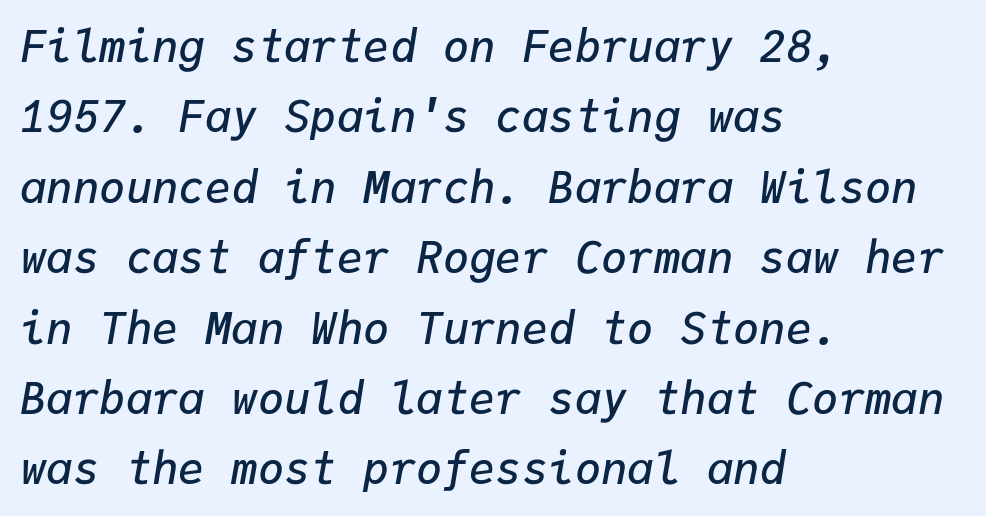
Leading: standard. The rendering keeps characters at their native spacing. A semibold gives these letters moderate extra thickness, short of bold. The lines in this sample share a left origin and differ only in where they stop.
